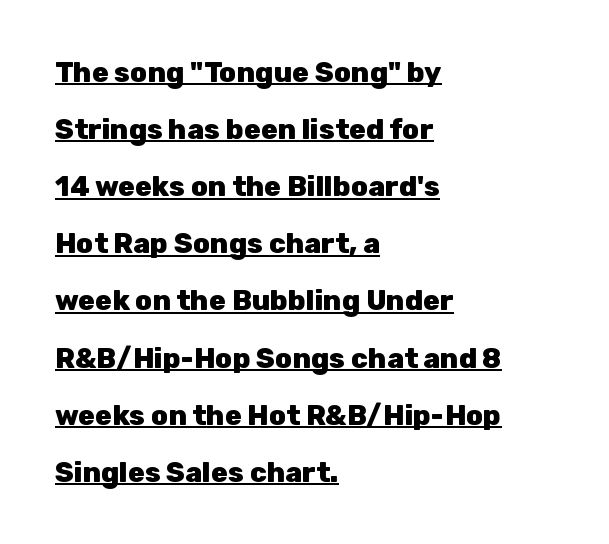
{"serif": "no", "italic": "no", "bold": "yes", "weight": "heavy", "width": "normal", "stroke_contrast": "low", "x_height": "medium", "monospaced": "no", "underline": "yes", "align": "left", "line_spacing": "loose", "line_spacing_ratio": 2.04, "letter_spacing": "normal", "letter_spacing_em": 0.0, "glyph_px": 28}
